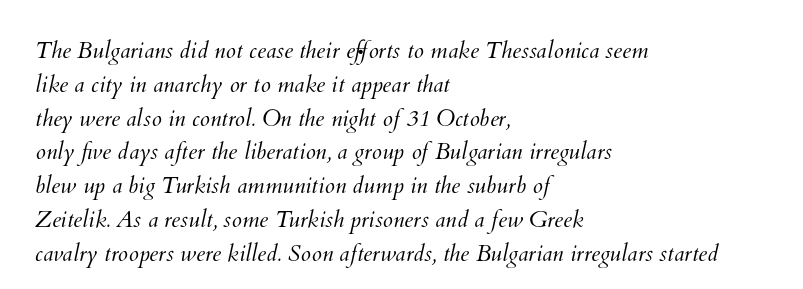
The zone under the glyphs is completely vacant. These lines keep a tight, regular rhythm from letter to letter. The cut favours lightness, reaching ordinary text weight at its darkest. These lines stack with their left ends in a neat column.
